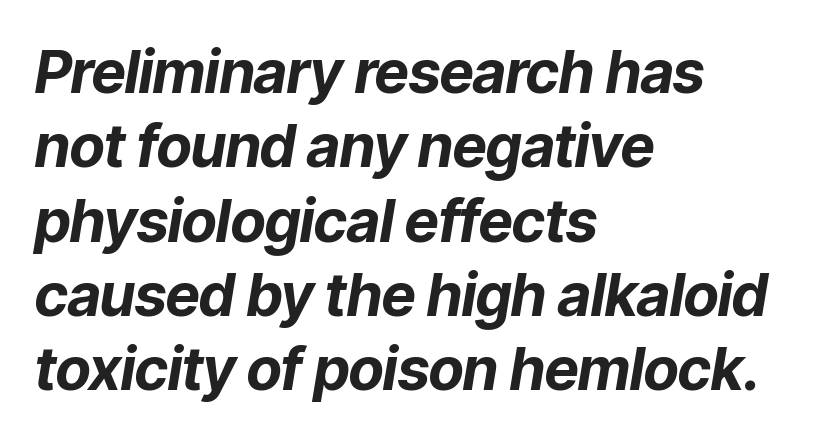
{"italic": "yes", "lean": "right", "slant_degrees": 9, "bold": "yes", "weight": "bold", "width": "normal", "stroke_contrast": "low", "x_height": "medium", "monospaced": "no", "underline": "no", "align": "left", "line_spacing": "normal", "line_spacing_ratio": 1.26, "letter_spacing": "normal", "letter_spacing_em": 0.0, "glyph_px": 59}
